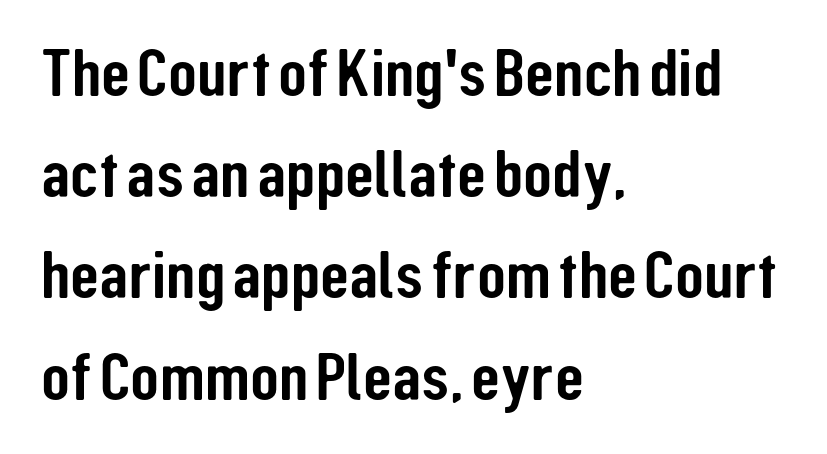
{"serif": "no", "italic": "no", "width": "condensed", "stroke_contrast": "low", "x_height": "medium", "monospaced": "no", "underline": "no", "align": "left", "line_spacing": "normal", "line_spacing_ratio": 1.51, "letter_spacing": "normal", "letter_spacing_em": 0.0, "glyph_px": 67}
